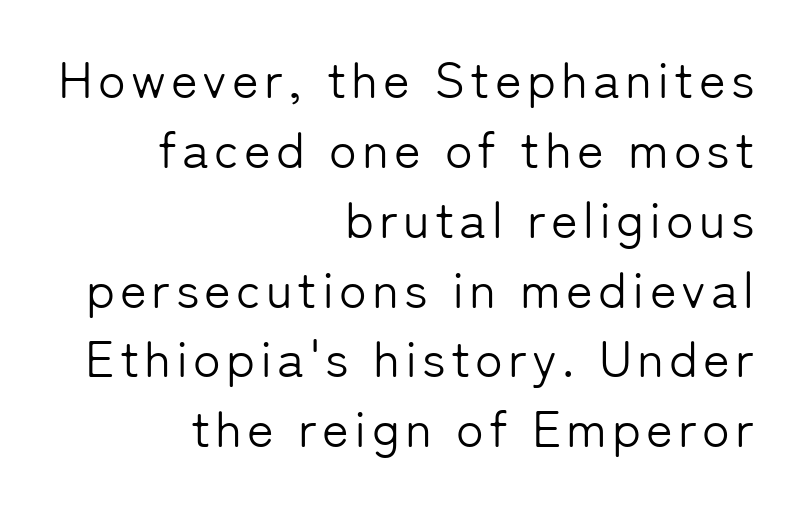
A typesetter would mark this as roman, not italic. Each letter keeps its own natural width here, so spacing adapts to shape. Observe the absence of serifs on each vertical stroke in this sample. Anything drawn beneath the words? Only blank space.
